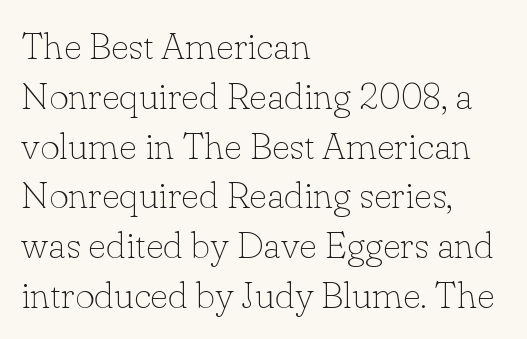
Q: Is the text bold? A: No.
Q: Is the text italic (slanted)? A: No, it is upright.
Q: Is the typeface a serif or a sans-serif typeface? A: Serif.
Q: Is the text underlined? A: No.
Q: How is the paragraph aligned? A: Left-aligned.
Q: Is the spacing between letters normal or unusually wide? A: Normal.
Q: Is the spacing between lines tight, normal or loose? A: Normal.
Q: Width (condensed, normal, or wide)? A: Normal.
Q: Stroke contrast? A: Low.
Q: x-height? A: Small.
Q: Monospaced? A: No.
